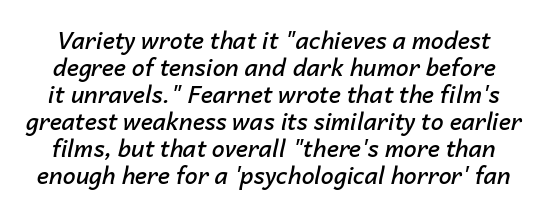
Semibold letterforms, between regular and bold. The tracking reads as untouched default to a designer's eye. The foot of each line stays bare and open. Tall strokes in this sample are angled rather than plumb.
